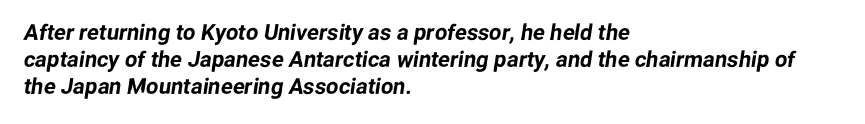
Q: Is the text underlined? A: No.
Q: How is the paragraph aligned? A: Left-aligned.
Q: Is the spacing between letters normal or unusually wide? A: Normal.
